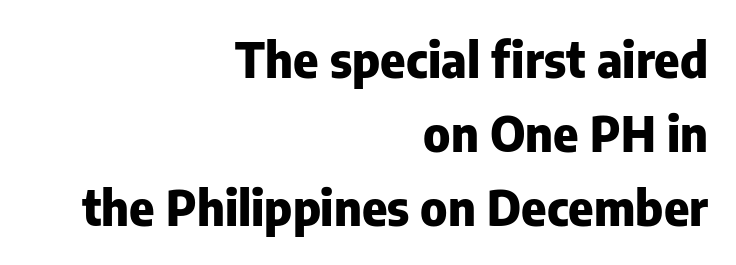
Each word holds together tightly as a unit, with standard inter-letter gaps. The glyphs have the mass of a bold cut. Do the letters lean? They stand straight. Typeset ragged left — the right edge is the straight one.
